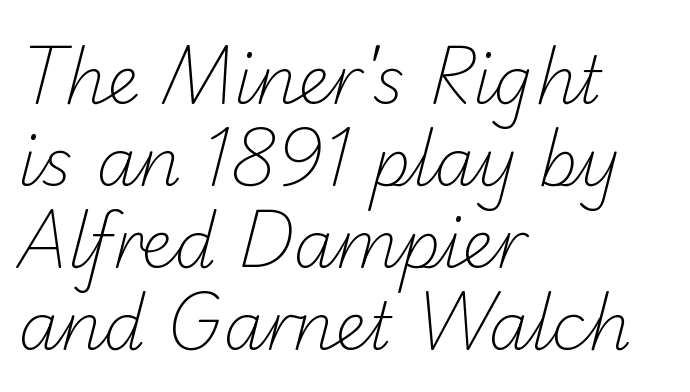
Typographically, this falls in the sans-serif category. Has an underline been added? It has not. Stroke thickness stays within the range of a standard reading face or lighter. You could not count columns in this text — the font is proportionally spaced. How are the letters spaced? Ordinarily, with no added tracking. Short and long lines alike share a common starting point at left.
